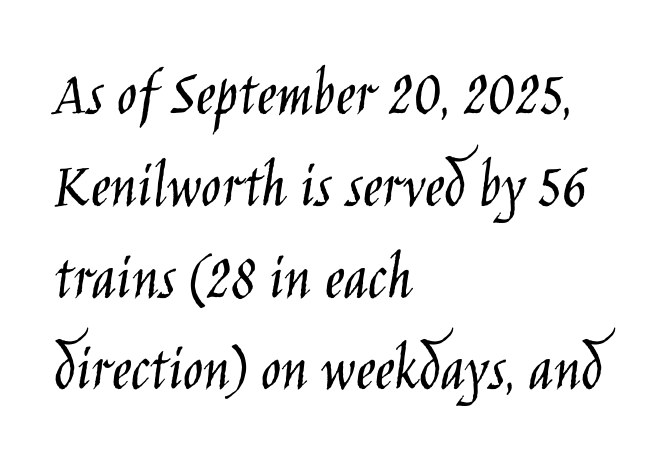
Q: Is the text bold? A: No.
Q: Is the text italic (slanted)? A: Yes.
Q: Is the typeface a serif or a sans-serif typeface? A: Sans-serif.
Q: Is the text underlined? A: No.
Q: How is the paragraph aligned? A: Left-aligned.
Q: Is the spacing between letters normal or unusually wide? A: Normal.
Q: Is the spacing between lines tight, normal or loose? A: Normal.
Q: Width (condensed, normal, or wide)? A: Condensed.
Q: Stroke contrast? A: Low.
Q: x-height? A: Large.
Q: Monospaced? A: No.
